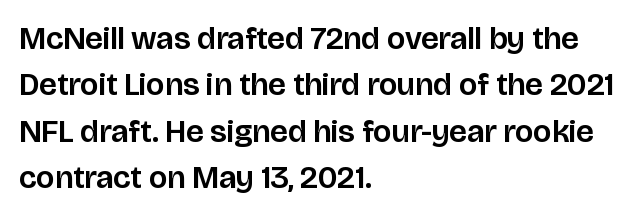
Q: Is the text italic (slanted)? A: No, it is upright.
Q: Is the typeface a serif or a sans-serif typeface? A: Sans-serif.
Q: Is the text underlined? A: No.
Q: How is the paragraph aligned? A: Left-aligned.
Q: Is the spacing between letters normal or unusually wide? A: Normal.
Q: Is the spacing between lines tight, normal or loose? A: Normal.
Q: Width (condensed, normal, or wide)? A: Normal.
Q: Stroke contrast? A: Low.
Q: x-height? A: Large.
Q: Monospaced? A: No.
